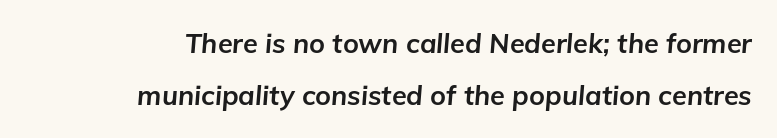
Q: Is the text bold? A: Yes.
Q: Is the text italic (slanted)? A: Yes, it leans right by about 5 degrees.
Q: Is the text underlined? A: No.
Q: How is the paragraph aligned? A: Right-aligned.
Q: Is the spacing between letters normal or unusually wide? A: Normal.
Q: Is the spacing between lines tight, normal or loose? A: Loose.
